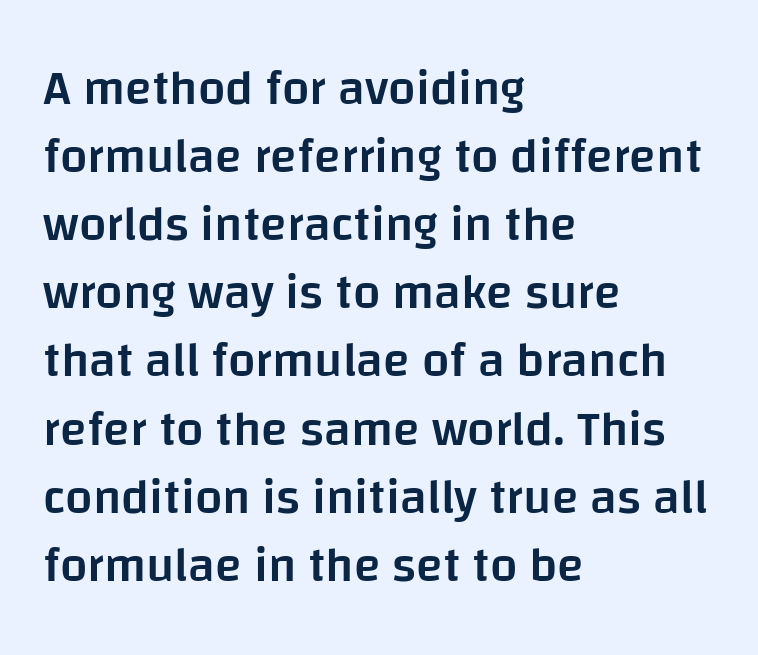
{"serif": "no", "italic": "no", "bold": "semi", "weight": "semibold", "width": "normal", "stroke_contrast": "low", "x_height": "large", "monospaced": "no", "underline": "no", "align": "left", "line_spacing": "normal", "line_spacing_ratio": 1.39, "letter_spacing": "normal", "letter_spacing_em": 0.0, "glyph_px": 49}
